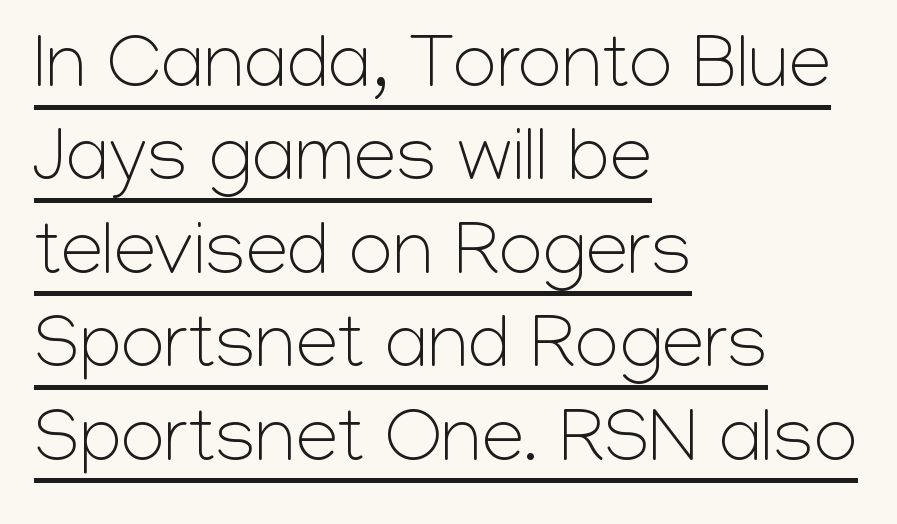
Default kerning and tracking; the words read as compact shapes. You could not count columns in this text — the font is proportionally spaced. These lines are composed in type without serifs. Posture: straight, roman, zero tilt. Notice how the passage keeps a crisp vertical edge on the left only.
